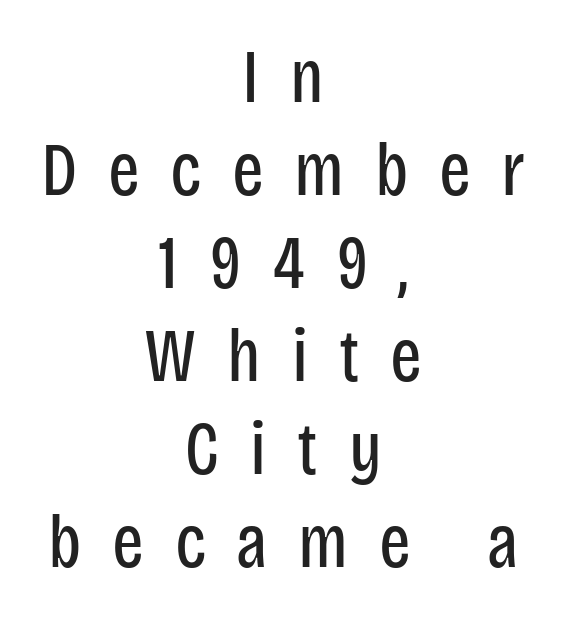
Italic: no, the glyphs are upright roman. Each letter keeps its own natural width here, so spacing adapts to shape. On a weight scale, this lands at 450 or below. This rendering widens character spacing well past its baseline value. This rendering features lettering with no underline. The characters display no serif detailing; their extremities are plain.
